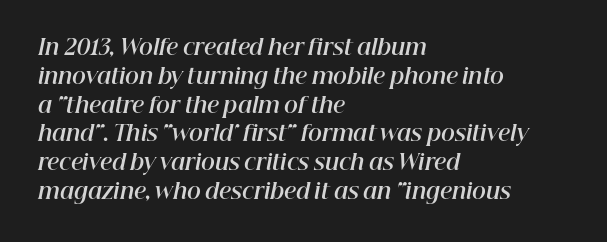
Q: Is the text bold? A: Yes.
Q: Is the text italic (slanted)? A: Yes, it leans right by about 12 degrees.
Q: Is the text underlined? A: No.
Q: How is the paragraph aligned? A: Left-aligned.
Q: Is the spacing between letters normal or unusually wide? A: Normal.
Q: Is the spacing between lines tight, normal or loose? A: Normal.
